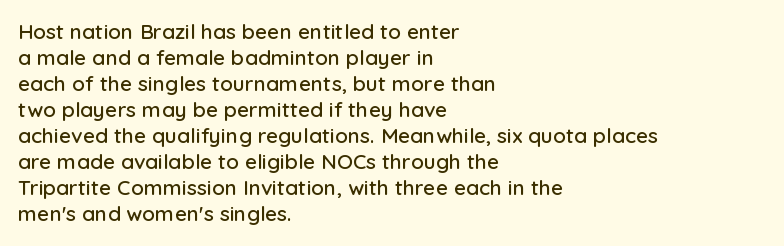
Q: Is the text italic (slanted)? A: No, it is upright.
Q: Is the text underlined? A: No.
Q: How is the paragraph aligned? A: Left-aligned.
Q: Is the spacing between letters normal or unusually wide? A: Normal.
